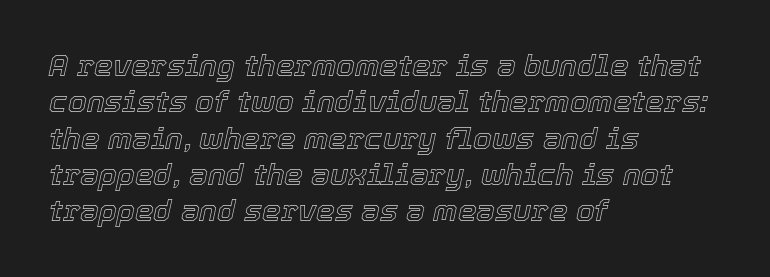
If you drew a ruler down the left edge, every line would touch it. You could call the tracking neutral — neither tight nor loose. Do the characters align in a grid? No, the font is proportional. Notice how the stems are inclined rather than vertical — that's the hallmark of italics.
